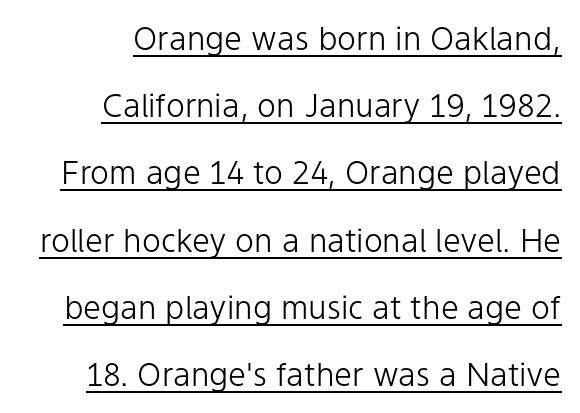
Q: Is the text bold? A: No.
Q: Is the text italic (slanted)? A: No, it is upright.
Q: Is the typeface a serif or a sans-serif typeface? A: Sans-serif.
Q: Is the text underlined? A: Yes.
Q: How is the paragraph aligned? A: Right-aligned.
Q: Is the spacing between letters normal or unusually wide? A: Normal.
Q: Is the spacing between lines tight, normal or loose? A: Loose.
Q: Width (condensed, normal, or wide)? A: Normal.
Q: Stroke contrast? A: Low.
Q: x-height? A: Medium.
Q: Monospaced? A: No.
